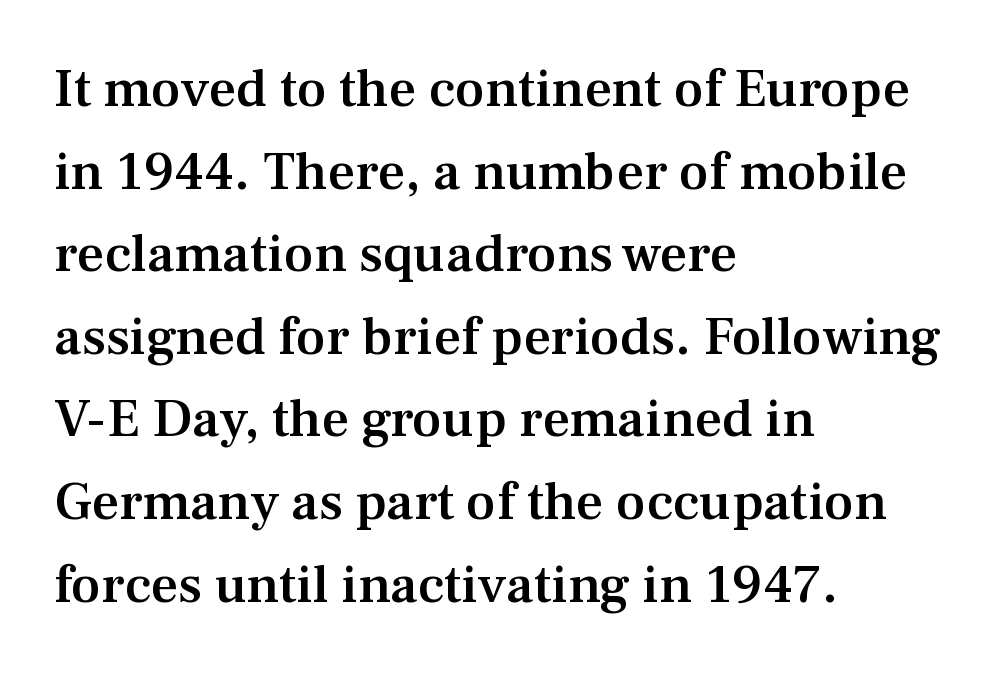
A student would call this left alignment; a typographer would say flush left, rag right. How heavy is the stroke? Medium-heavy — a semibold, shy of bold. The gaps between neighbouring characters are ordinary and unremarkable. Designer's note — italics off, roman on.
